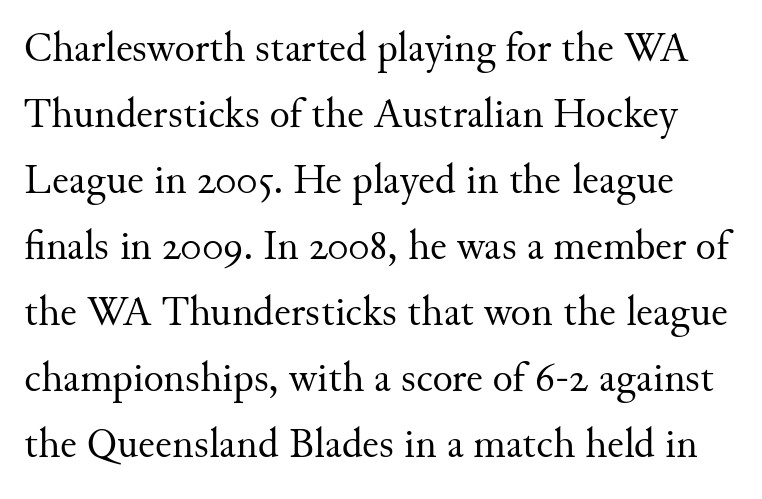
The passage shown is not bold in any degree. The rendering uses natural spacing where letterforms have individual widths. These lines were composed using upright roman letters. Yep, those are serifs on the letters. Descenders hang freely into open space.
